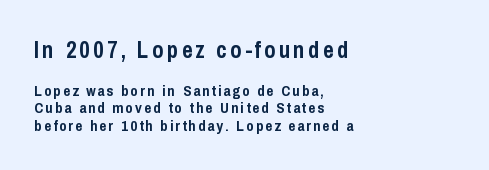
{"italic": "no", "bold": "yes", "underline": "no", "align": "left", "line_spacing_ratio": 1.18, "larger_block": "first", "size_ratio": 1.53, "glyph_px": 23}
